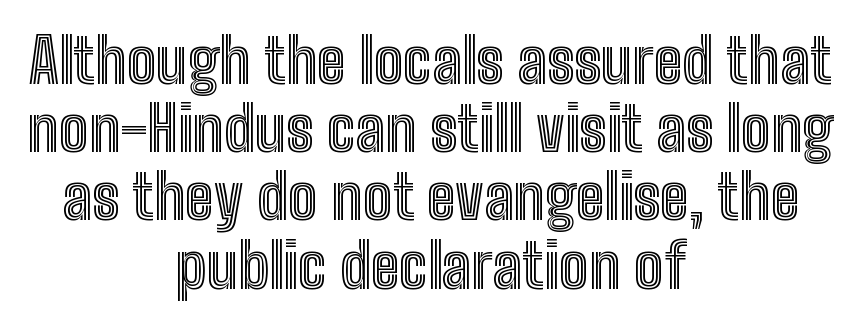
{"italic": "no", "width": "condensed", "x_height": "medium", "monospaced": "no", "underline": "no", "align": "center", "line_spacing": "tight", "line_spacing_ratio": 1.1, "letter_spacing": "normal", "letter_spacing_em": 0.0, "glyph_px": 62}
